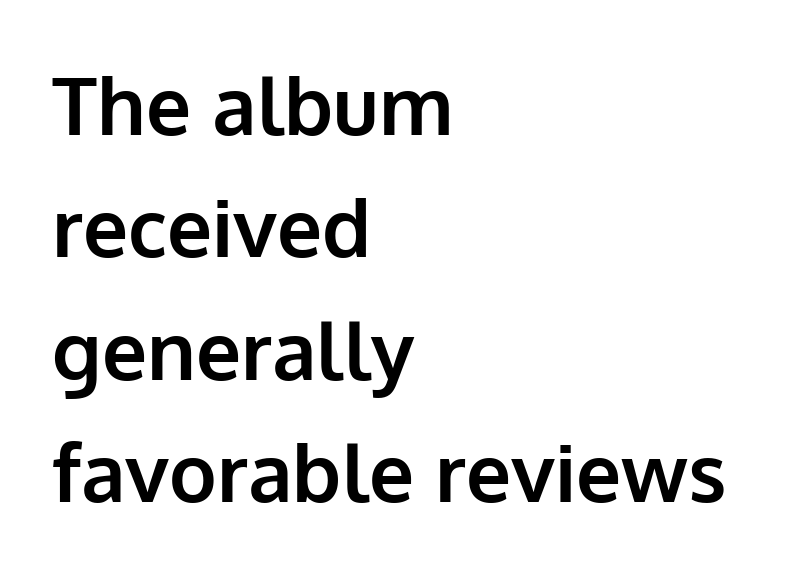
Q: Is the text bold? A: Yes.
Q: Is the text italic (slanted)? A: No, it is upright.
Q: Is the typeface a serif or a sans-serif typeface? A: Sans-serif.
Q: Is the text underlined? A: No.
Q: How is the paragraph aligned? A: Left-aligned.
Q: Is the spacing between letters normal or unusually wide? A: Normal.
Q: Is the spacing between lines tight, normal or loose? A: Normal.
Q: Width (condensed, normal, or wide)? A: Normal.
Q: Stroke contrast? A: Low.
Q: x-height? A: Medium.
Q: Monospaced? A: No.
